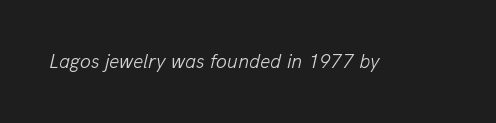
Q: Is the text bold? A: No.
Q: Is the text italic (slanted)? A: Yes, it leans right by about 13 degrees.
Q: Is the text underlined? A: No.
Q: Is the spacing between letters normal or unusually wide? A: Normal.
